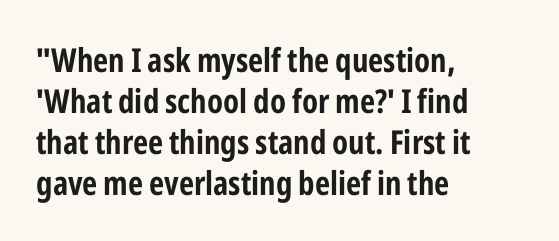
A full-strength bold gives these letters their thick strokes. Nobody touched the tracking dial on this one. Is this a fixed-width face? No — the glyphs have proportional, varying widths. Nothing sits at the stroke ends, so this counts as sans-serif. When letters stand straight like this, we call the style roman or upright.
